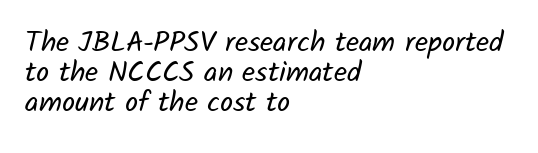
Weight: not bold — regular or lighter. Horizontal bands of white between lines are thin slivers. Here the designer chose a conventional face with non-uniform glyph widths. Layout note: lines flush left. Each word holds together tightly as a unit, with standard inter-letter gaps.
